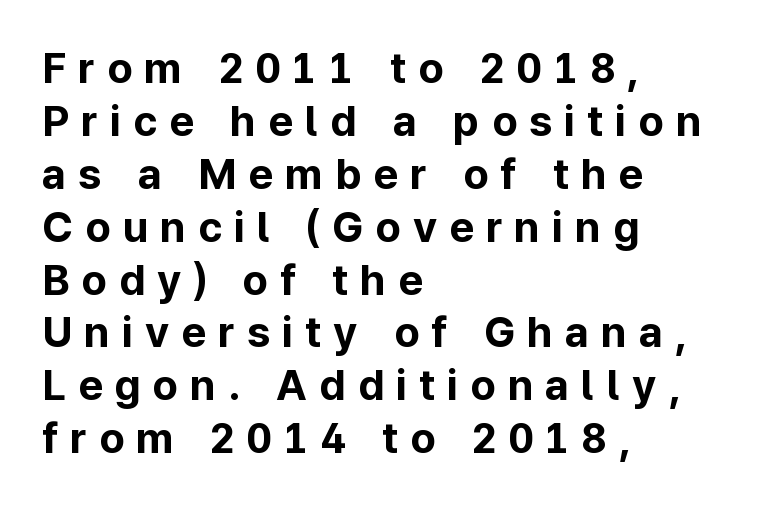
The image shows 43 px bold sans-serif type, upright; set left-aligned, line spacing 1.23x, unusually wide letter spacing (+0.28 em), not underlined; low stroke contrast and a medium x-height.
